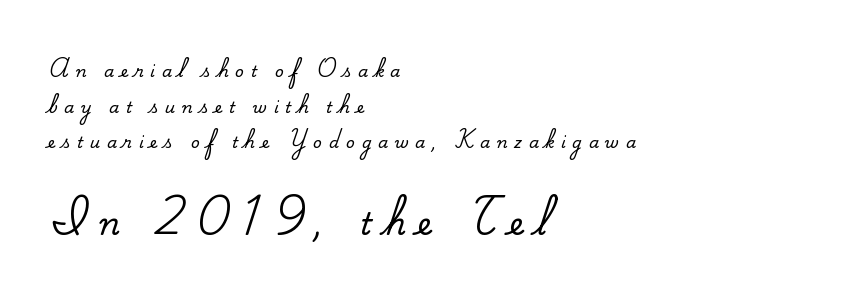
Casual observation: everything's shoved over to the left. Of the two passages, the one underneath uses the larger point size. Rows of type keep a wide berth in the vertical direction. Proportional: the letters do not fall into vertical columns.
